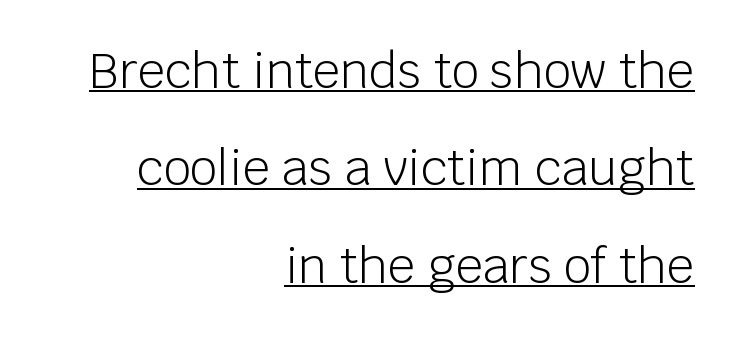
Does a line run under the words? Yes, clearly. You could fit nearly another row in the gap between these rows. A light-to-regular cut is what we see here. The compositor pushed each line to the right boundary. A sans-serif font was chosen for this passage. How are the letters spaced? Ordinarily, with no added tracking.
